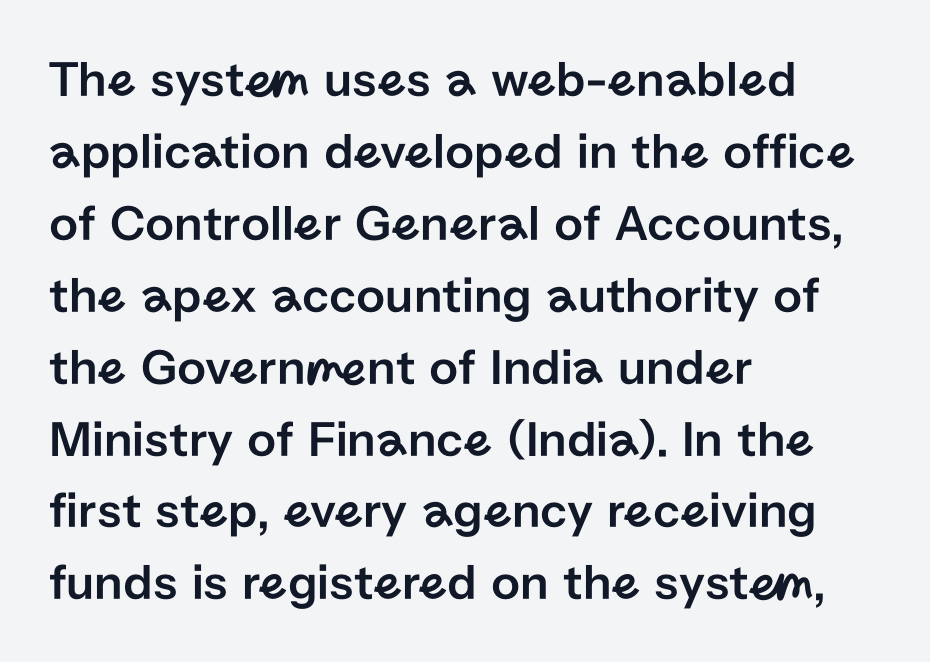
Q: Is the text italic (slanted)? A: No, it is upright.
Q: Is the typeface a serif or a sans-serif typeface? A: Sans-serif.
Q: Is the text underlined? A: No.
Q: How is the paragraph aligned? A: Left-aligned.
Q: Is the spacing between letters normal or unusually wide? A: Normal.
Q: Is the spacing between lines tight, normal or loose? A: Normal.
Q: Width (condensed, normal, or wide)? A: Normal.
Q: Stroke contrast? A: Low.
Q: x-height? A: Medium.
Q: Monospaced? A: No.
